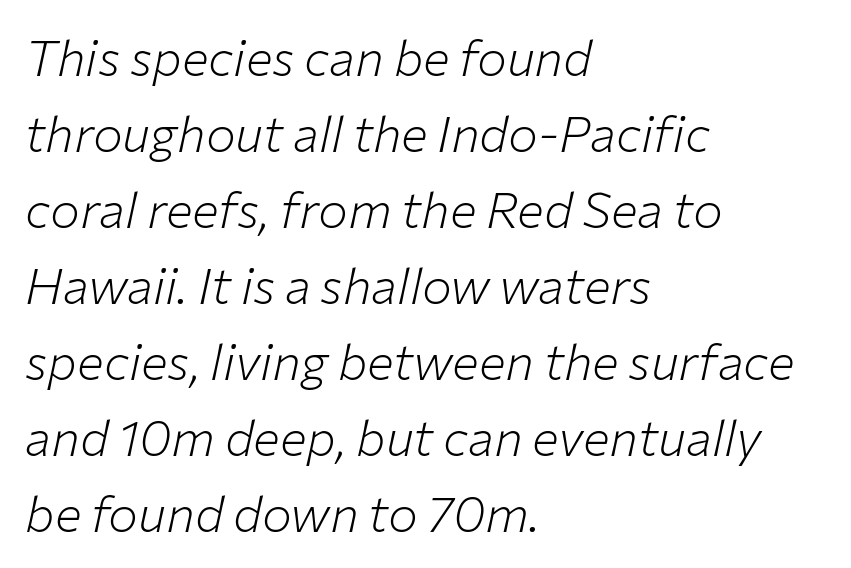
{"italic": "yes", "lean": "right", "slant_degrees": 12, "bold": "no", "weight": "light", "width": "normal", "stroke_contrast": "low", "x_height": "medium", "monospaced": "no", "underline": "no", "align": "left", "line_spacing": "normal", "line_spacing_ratio": 1.52, "letter_spacing": "normal", "letter_spacing_em": 0.0, "glyph_px": 50}
